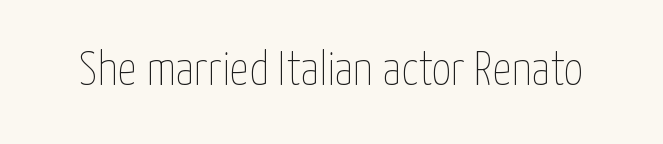
Q: Is the text bold? A: No.
Q: Is the text italic (slanted)? A: No, it is upright.
Q: Is the text underlined? A: No.
Q: Is the spacing between letters normal or unusually wide? A: Normal.
Q: Width (condensed, normal, or wide)? A: Condensed.
Q: Stroke contrast? A: Low.
Q: x-height? A: Medium.
Q: Monospaced? A: No.
